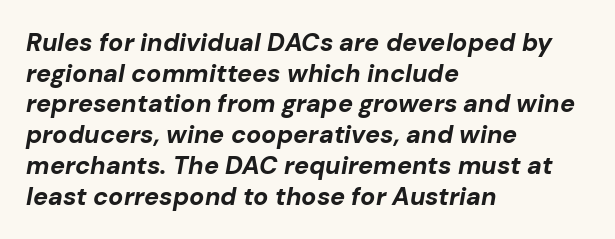
The image shows 25 px bold type, italic (leaning right); set left-aligned, line spacing 1.23x, normal letter spacing, not underlined.
